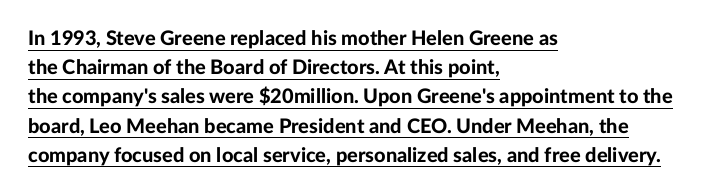
The image shows 20 px bold type, upright; set left-aligned, normal line spacing (1.46x), normal letter spacing, underlined.
